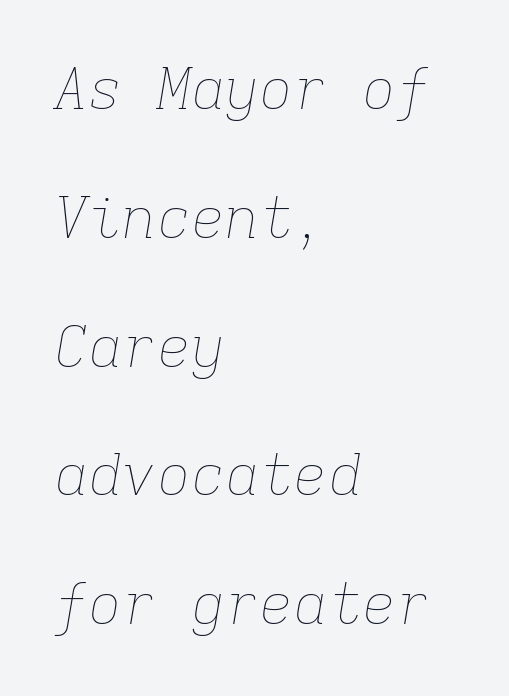
The image shows 57 px thin type, italic (leaning right), monospaced; set left-aligned, loose line spacing (2.26x), normal letter spacing, not underlined; low stroke contrast and a medium x-height.
